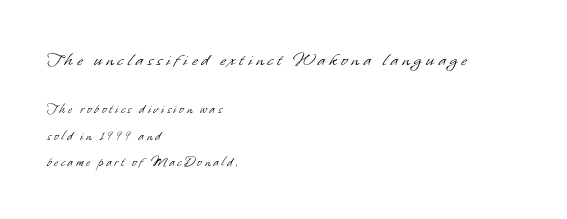
The image shows 20 px text type; set left-aligned, line spacing 1.87x, unusually wide letter spacing (+0.21 em), not underlined; the first (top) block is 1.43x larger.
